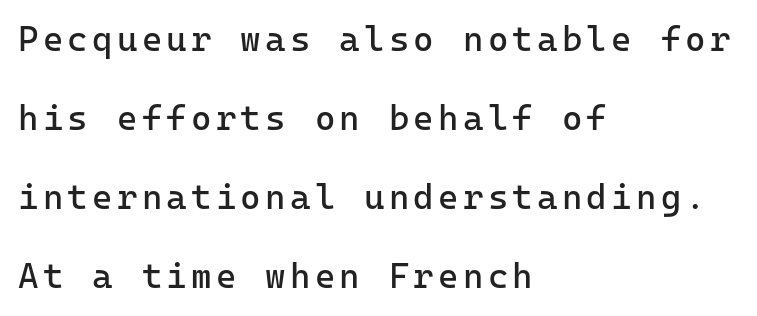
Q: Is the text bold? A: No.
Q: Is the text italic (slanted)? A: No, it is upright.
Q: Is the typeface a serif or a sans-serif typeface? A: Sans-serif.
Q: Is the text underlined? A: No.
Q: How is the paragraph aligned? A: Left-aligned.
Q: Is the spacing between lines tight, normal or loose? A: Loose.
Q: Width (condensed, normal, or wide)? A: Normal.
Q: Stroke contrast? A: Low.
Q: x-height? A: Medium.
Q: Monospaced? A: Yes.
